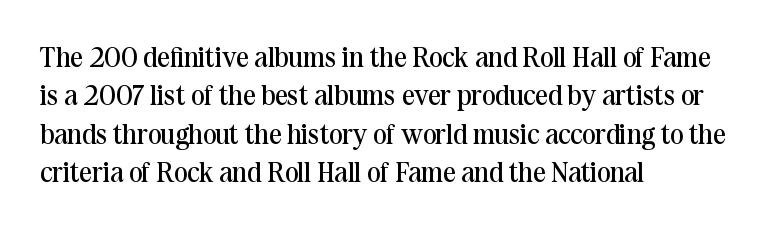
The image shows 28 px regular-weight serif type, upright; set left-aligned, normal line spacing (1.37x), normal letter spacing, not underlined; medium stroke contrast and a medium x-height.
